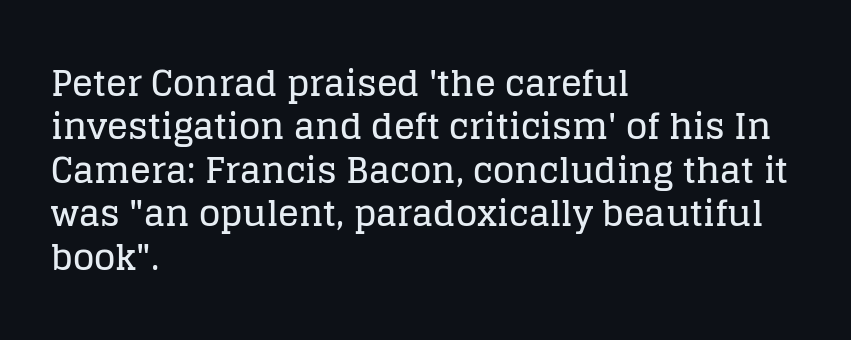
This sample is left-justified, so line endings fall wherever the words run out. No extra tracking has been applied to these lines. The letters stand straight up with perfectly vertical stems. The passage shown is typed in a proportional face where columns would drift. Little horizontal feet cap the strokes, marking this as serif type. The baseline area is clear.
